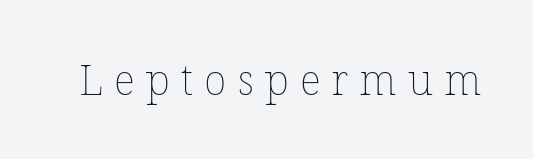
{"italic": "no", "bold": "no", "weight": "thin", "width": "normal", "stroke_contrast": "low", "x_height": "medium", "monospaced": "no", "underline": "no", "letter_spacing": "wide", "letter_spacing_em": 0.26, "glyph_px": 42}
